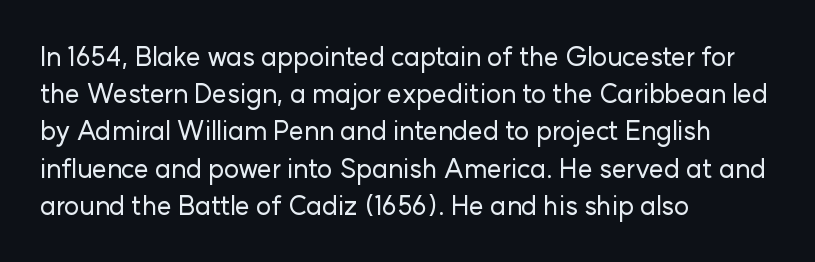
The passage is arranged the way most books set body copy — flush left. No extra tracking has been applied to these lines. You can tell it's not italic because the verticals are truly vertical. The leading is moderate, giving the passage an even texture. The specimen omits any rule beneath the text block's lines.
